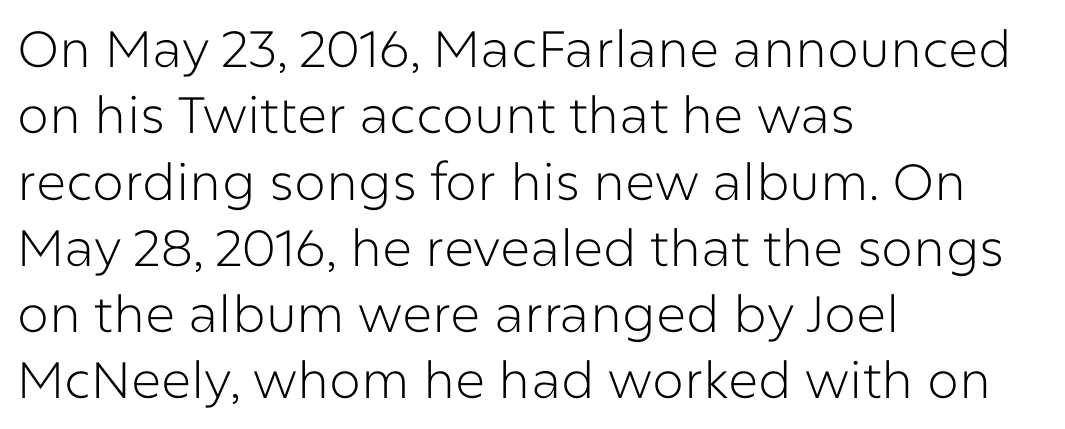
{"serif": "no", "italic": "no", "bold": "no", "weight": "light", "width": "normal", "stroke_contrast": "low", "x_height": "medium", "monospaced": "no", "underline": "no", "align": "left", "line_spacing": "normal", "line_spacing_ratio": 1.3, "letter_spacing": "normal", "letter_spacing_em": 0.0, "glyph_px": 51}
